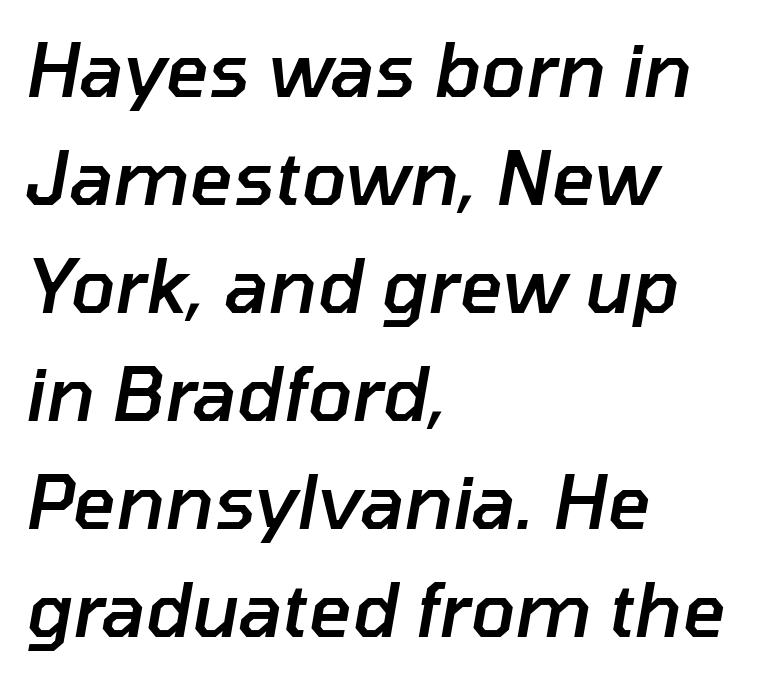
{"italic": "yes", "lean": "right", "slant_degrees": 10, "bold": "semi", "weight": "semibold", "width": "normal", "stroke_contrast": "low", "x_height": "medium", "monospaced": "no", "underline": "no", "align": "left", "line_spacing": "normal", "line_spacing_ratio": 1.46, "letter_spacing": "normal", "letter_spacing_em": 0.0, "glyph_px": 74}
